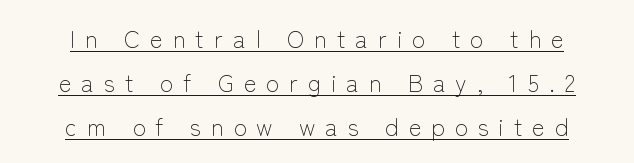
Q: Is the text bold? A: No.
Q: Is the text italic (slanted)? A: No, it is upright.
Q: Is the text underlined? A: Yes.
Q: How is the paragraph aligned? A: Centered.
Q: Is the spacing between letters normal or unusually wide? A: Unusually wide.
